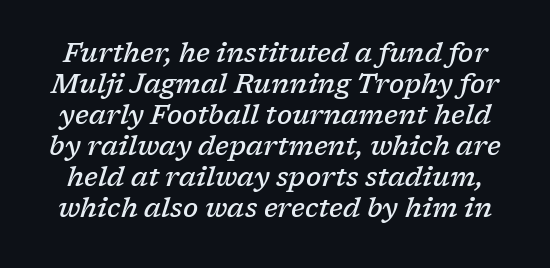
Students, note that the glyphs here touch the page at normal intervals. Interline gaps are noticeably narrow in this sample. Posture: slanted. Every letter is mildly thick-stroked: semibold rather than bold. Underline: absent.
